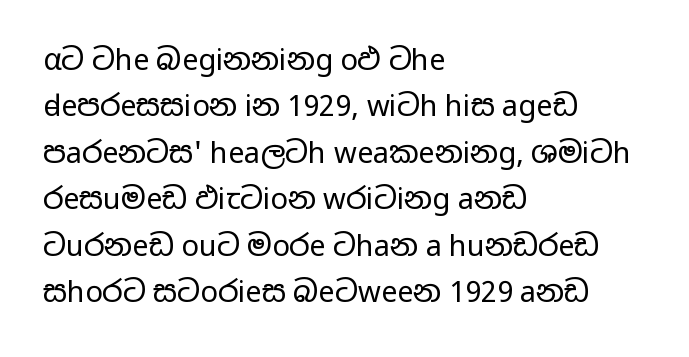
The lettering stays uniformly vertical, giving the passage a roman look. The typesetter chose a ragged-right arrangement here. Regarding leading, the lines here are spaced in the standard way. No chunkiness to these letters — they're not bold.
